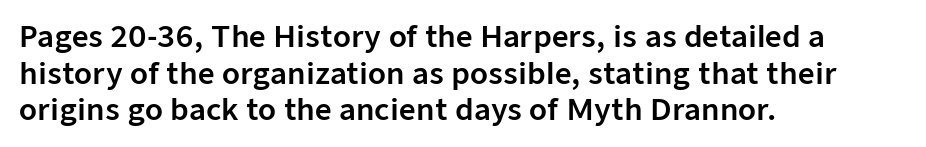
The image shows 29 px sans-serif type, upright; set left-aligned, normal line spacing (1.26x), normal letter spacing, not underlined; low stroke contrast and a medium x-height.
